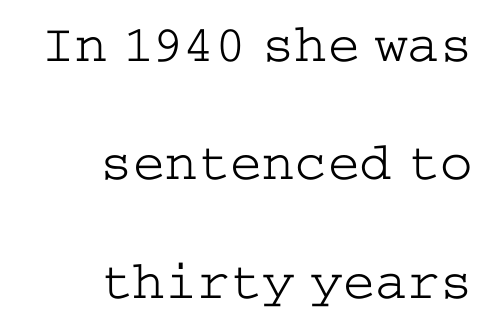
The rendering uses a large line-height, opening up the rows. The strokes carry an ordinary text weight at most. Glance below the letters and you will spot only blank space. Does extra space separate the letters? No, they use regular spacing. Caption: multi-line text, flush right, ragged left. Posture: straight, roman, zero tilt.
